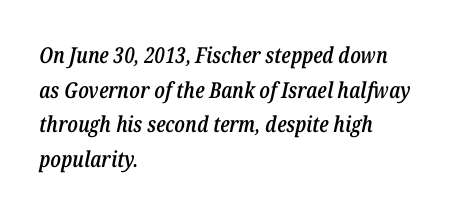
Q: Is the text bold? A: Semi-bold.
Q: Is the text italic (slanted)? A: Yes, it leans right by about 12 degrees.
Q: Is the text underlined? A: No.
Q: How is the paragraph aligned? A: Left-aligned.
Q: Is the spacing between letters normal or unusually wide? A: Normal.
Q: Is the spacing between lines tight, normal or loose? A: Normal.
